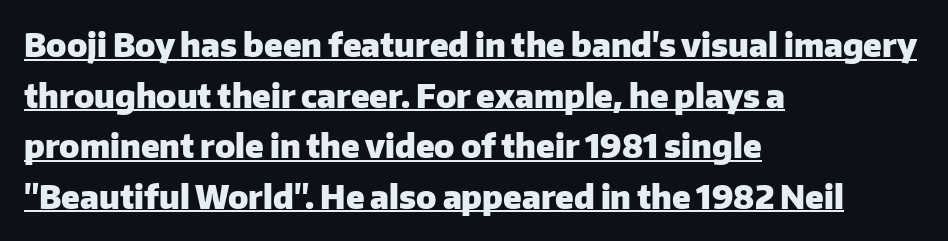
The image shows 32 px heavy sans-serif type, upright; set left-aligned, normal line spacing (1.58x), normal letter spacing, underlined; low stroke contrast and a medium x-height.
